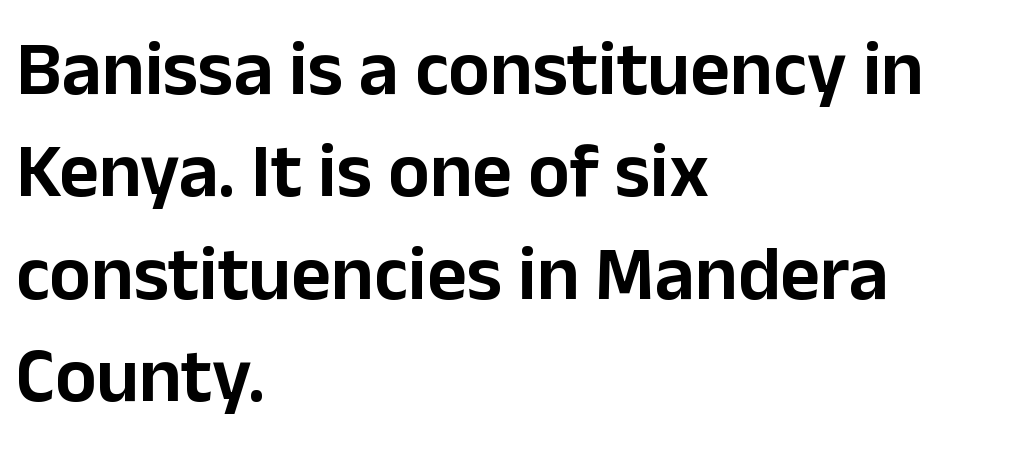
This rendering features lettering with no underline. Is there any slant? The stems are plumb. These lines are rendered in a variable-pitch font. The compositor pushed each line to the left boundary. This sample uses a sans-serif face.
